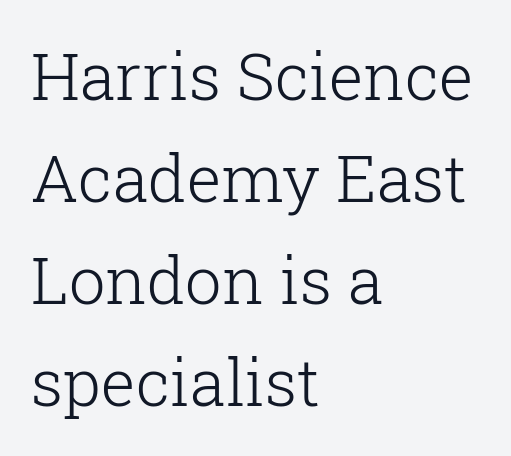
Q: Is the text bold? A: No.
Q: Is the text italic (slanted)? A: No, it is upright.
Q: Is the typeface a serif or a sans-serif typeface? A: Serif.
Q: Is the text underlined? A: No.
Q: How is the paragraph aligned? A: Left-aligned.
Q: Is the spacing between letters normal or unusually wide? A: Normal.
Q: Is the spacing between lines tight, normal or loose? A: Normal.
Q: Width (condensed, normal, or wide)? A: Normal.
Q: Stroke contrast? A: Low.
Q: x-height? A: Medium.
Q: Monospaced? A: No.
